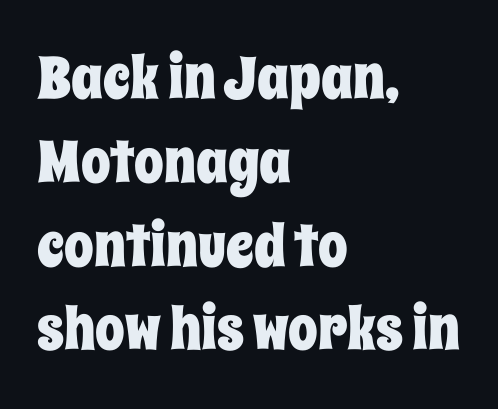
Q: Is the text italic (slanted)? A: No, it is upright.
Q: Is the text underlined? A: No.
Q: How is the paragraph aligned? A: Left-aligned.
Q: Is the spacing between letters normal or unusually wide? A: Normal.
Q: Is the spacing between lines tight, normal or loose? A: Normal.
Q: Width (condensed, normal, or wide)? A: Condensed.
Q: Stroke contrast? A: Low.
Q: x-height? A: Large.
Q: Monospaced? A: No.
